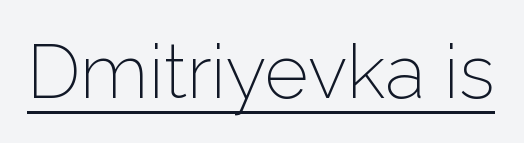
Upright lettering throughout. Observe the ordinary spacing: letters are neighbours, not strangers. The sample's only ornament is a line tracing under the words. The rendering shows plain stroke endings on the letterforms — a sans-serif design. On a weight scale, this lands at 450 or below.
